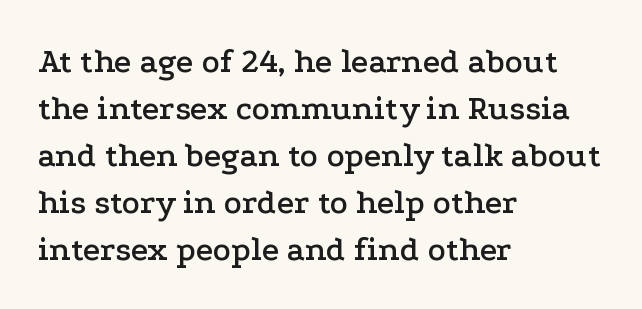
{"serif": "yes", "italic": "no", "width": "wide", "stroke_contrast": "low", "x_height": "medium", "monospaced": "no", "underline": "no", "align": "left", "line_spacing": "normal", "line_spacing_ratio": 1.38, "letter_spacing": "normal", "letter_spacing_em": 0.0, "glyph_px": 34}
